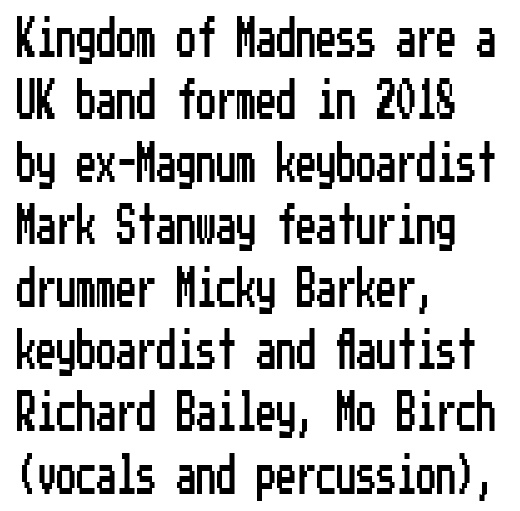
Q: Is the text italic (slanted)? A: No, it is upright.
Q: Is the typeface a serif or a sans-serif typeface? A: Sans-serif.
Q: Is the text underlined? A: No.
Q: How is the paragraph aligned? A: Left-aligned.
Q: Is the spacing between letters normal or unusually wide? A: Normal.
Q: Is the spacing between lines tight, normal or loose? A: Normal.
Q: Width (condensed, normal, or wide)? A: Condensed.
Q: Stroke contrast? A: Low.
Q: x-height? A: Medium.
